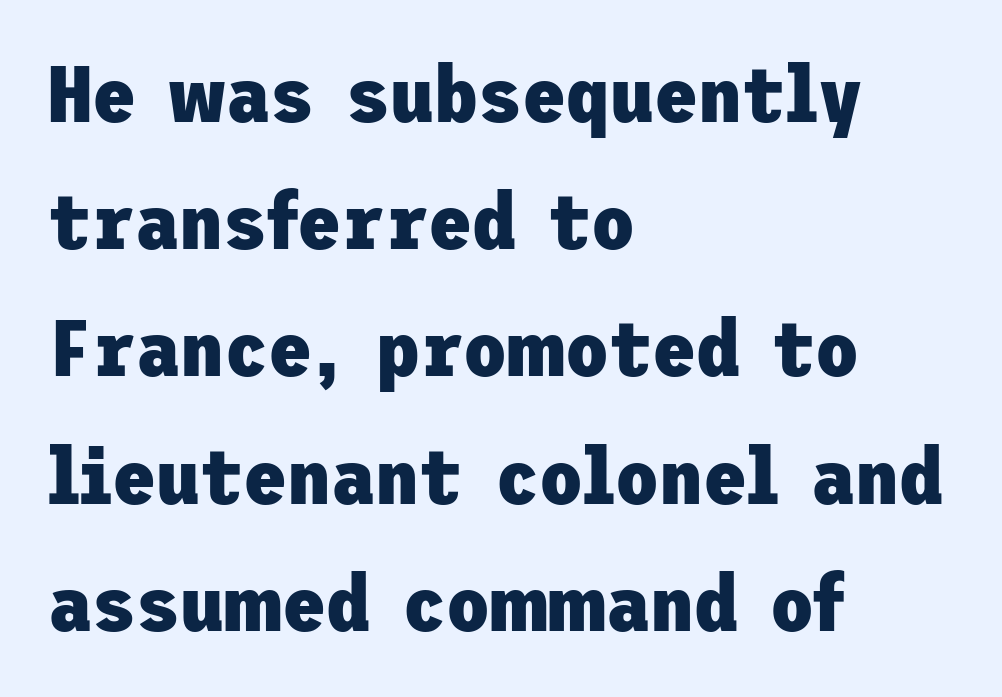
The line texture is even and compact thanks to regular tracking. The rendering uses a moderate line-height, typical for paragraphs. These lines were composed using upright roman letters. The specimen omits any rule beneath the text block's lines. Are there feet on the stems? There aren't — it's a sans. Line starts are locked; line ends wander.
